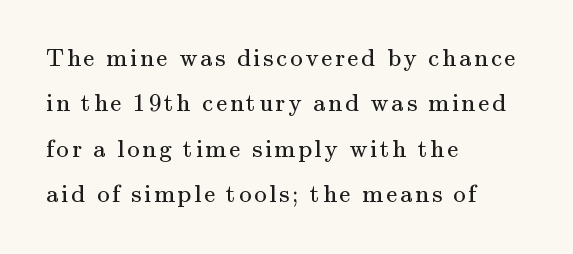
Q: Is the text bold? A: No.
Q: Is the text italic (slanted)? A: No, it is upright.
Q: Is the text underlined? A: No.
Q: How is the paragraph aligned? A: Left-aligned.
